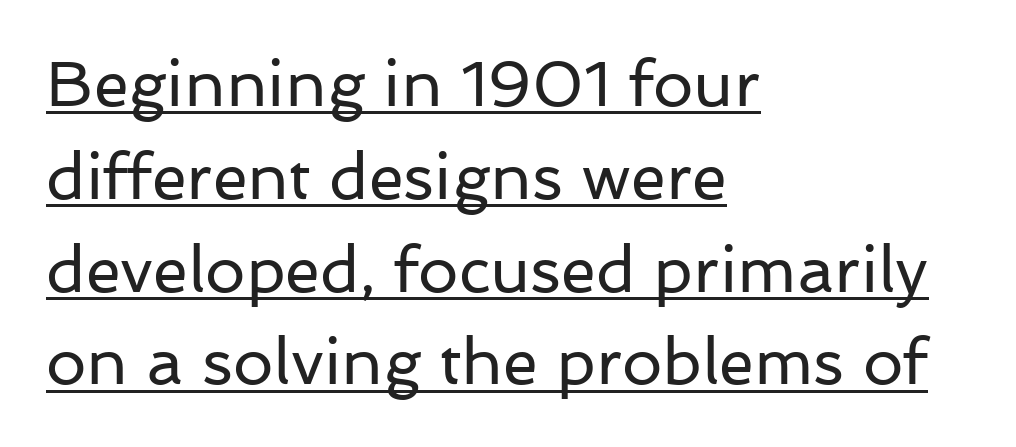
The image shows 64 px regular-weight sans-serif type, upright; set left-aligned, normal line spacing (1.45x), normal letter spacing, underlined; low stroke contrast and a medium x-height.
